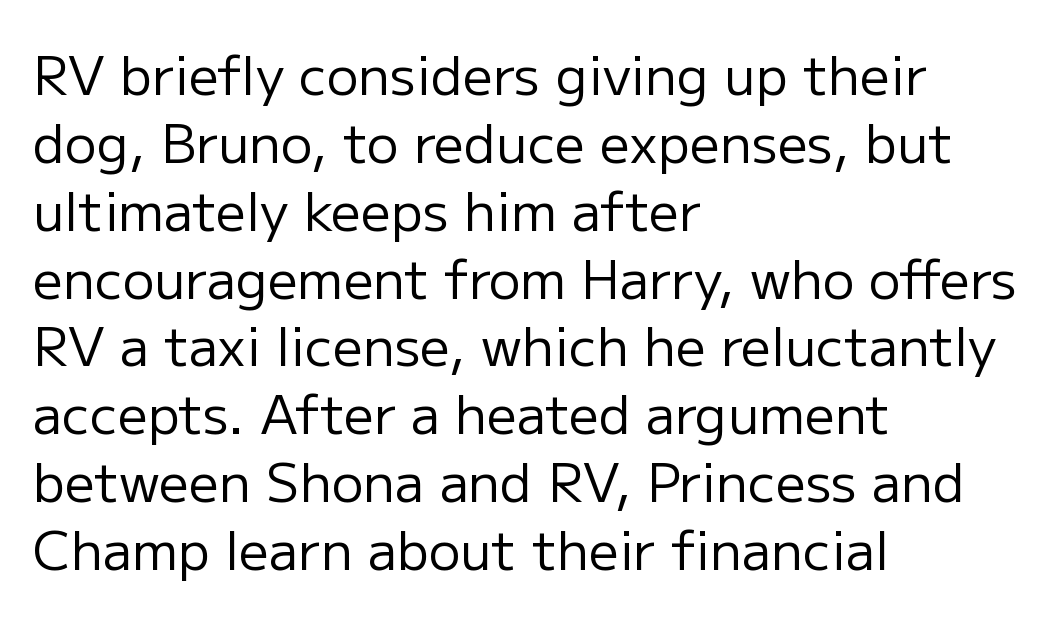
{"serif": "no", "italic": "no", "bold": "no", "weight": "regular", "width": "normal", "stroke_contrast": "low", "x_height": "medium", "monospaced": "no", "underline": "no", "align": "left", "line_spacing": "normal", "line_spacing_ratio": 1.28, "letter_spacing": "normal", "letter_spacing_em": 0.0, "glyph_px": 53}
